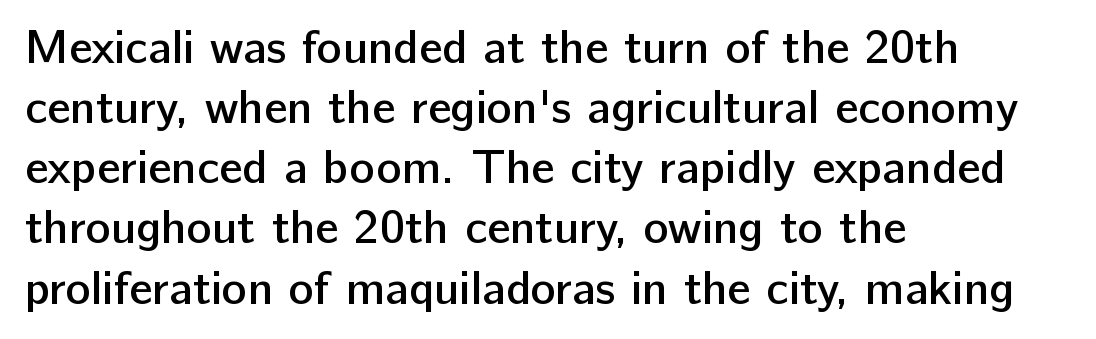
This rendering leaves character spacing at its baseline value. Regarding serifs, this sample does without them. The font is running at a semibold setting, under full bold. Upright lettering throughout. Do the characters align in a grid? No, the font is proportional. Bare-footed words on every line.
